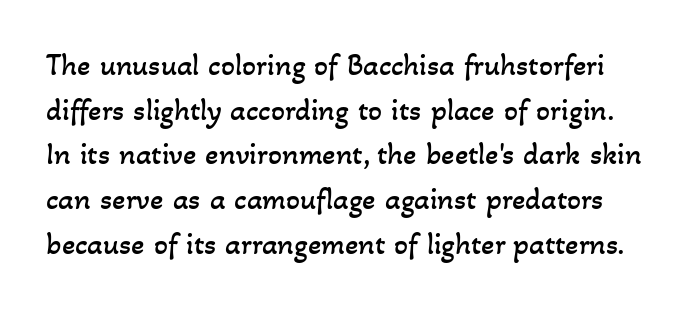
Q: Is the text bold? A: No.
Q: Is the text underlined? A: No.
Q: Is the spacing between letters normal or unusually wide? A: Normal.
Q: Is the spacing between lines tight, normal or loose? A: Normal.
Q: Width (condensed, normal, or wide)? A: Normal.
Q: Stroke contrast? A: Low.
Q: x-height? A: Small.
Q: Monospaced? A: No.
